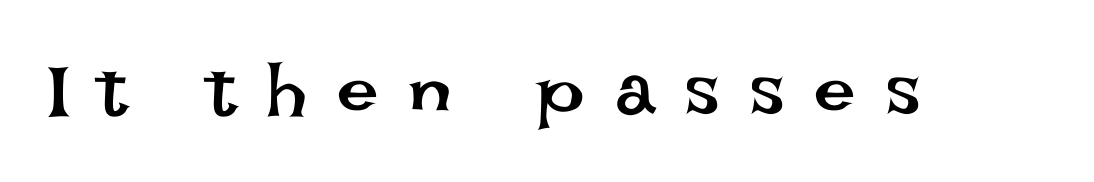
The image shows 74 px regular-weight type, upright; set unusually wide letter spacing (+0.41 em), not underlined; low stroke contrast and a large x-height.
